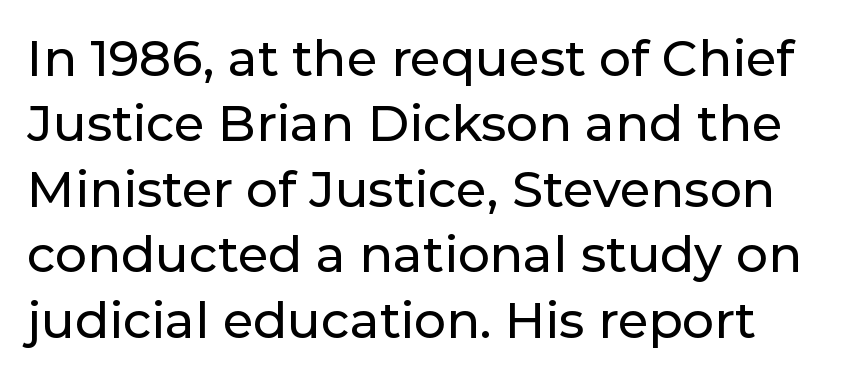
Spacing verdict: proportional, widths tailored to each character. Nope, no serifs anywhere on these letters. A clean baseline with only descenders dipping below it. When letters stand straight like this, we call the style roman or upright. Is there much room between lines? A standard amount, neither cramped nor airy. Characters follow at the spacing the type designer built in.
